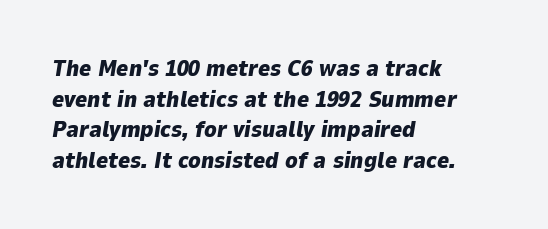
{"italic": "yes", "lean": "right", "slant_degrees": 9, "bold": "yes", "underline": "no", "align": "left", "line_spacing": "normal", "line_spacing_ratio": 1.33, "letter_spacing": "normal", "letter_spacing_em": 0.0, "glyph_px": 23}
